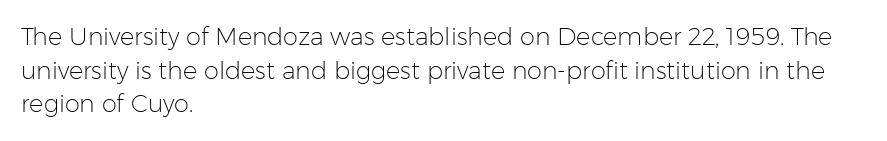
Does the copy run flush right? No — it runs flush left. Does extra space separate the letters? No, they use regular spacing. The letters look calm and open, with moderate or lighter stems. Beneath every word, the page is bare. Normally led — the rows are evenly, conventionally spaced.
